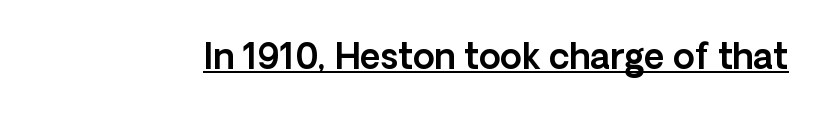
Q: Is the text italic (slanted)? A: No, it is upright.
Q: Is the typeface a serif or a sans-serif typeface? A: Sans-serif.
Q: Is the text underlined? A: Yes.
Q: Is the spacing between letters normal or unusually wide? A: Normal.
Q: Width (condensed, normal, or wide)? A: Normal.
Q: x-height? A: Medium.
Q: Monospaced? A: No.
